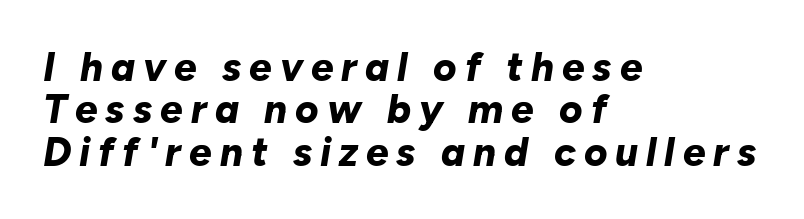
Q: Is the text bold? A: Yes.
Q: Is the text italic (slanted)? A: Yes, it leans right by about 10 degrees.
Q: Is the text underlined? A: No.
Q: How is the paragraph aligned? A: Left-aligned.
Q: Is the spacing between letters normal or unusually wide? A: Unusually wide.
Q: Is the spacing between lines tight, normal or loose? A: Tight.
Q: Width (condensed, normal, or wide)? A: Normal.
Q: Stroke contrast? A: Low.
Q: x-height? A: Medium.
Q: Monospaced? A: No.
